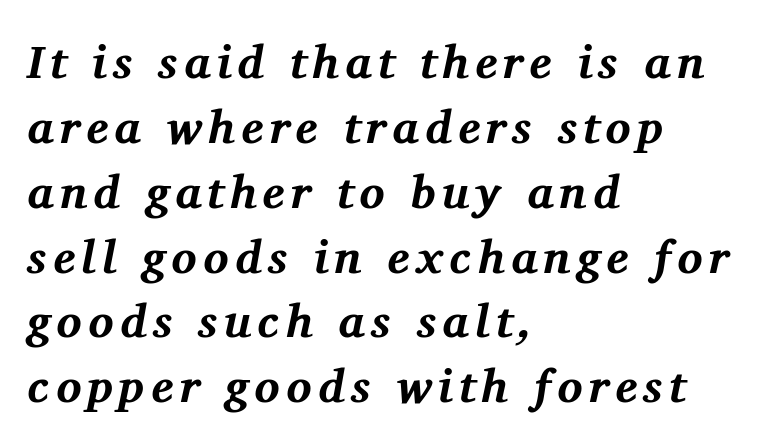
Any mark beneath the type? The region is blank. A dark, heavy texture on the line: the type is bold. Baseline-to-baseline distance is the conventional proportion of letter height. The lettering tilts uniformly, giving the passage an italic look. Spacing verdict: proportional, widths tailored to each character. One-word summary of the alignment: left.
